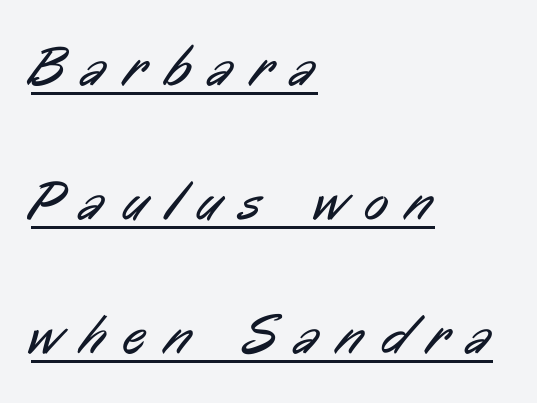
{"serif": "no", "bold": "no", "weight": "regular", "width": "condensed", "stroke_contrast": "low", "x_height": "medium", "monospaced": "no", "underline": "yes", "align": "left", "line_spacing": "loose", "line_spacing_ratio": 2.39, "letter_spacing": "wide", "letter_spacing_em": 0.34, "glyph_px": 56}
